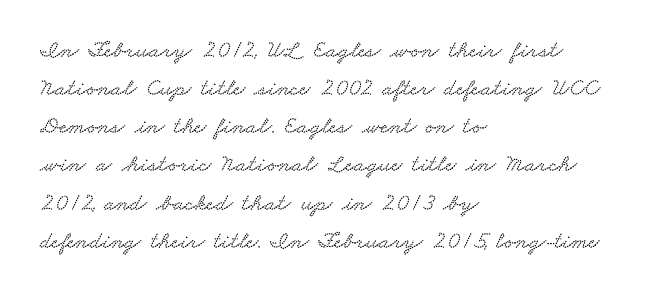
{"underline": "no", "align": "left", "line_spacing": "normal", "line_spacing_ratio": 1.59, "letter_spacing": "normal", "letter_spacing_em": 0.0, "glyph_px": 24}
